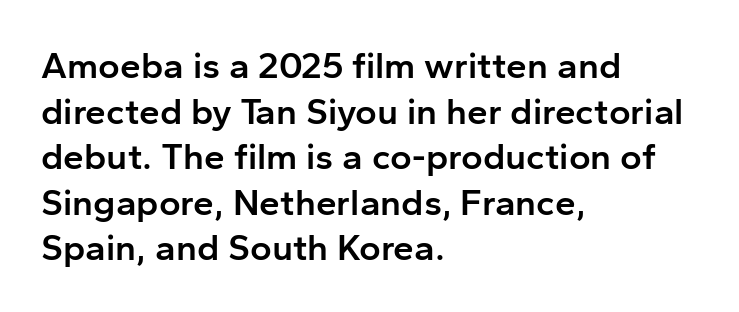
Q: Is the text bold? A: Semi-bold.
Q: Is the text italic (slanted)? A: No, it is upright.
Q: Is the typeface a serif or a sans-serif typeface? A: Sans-serif.
Q: Is the text underlined? A: No.
Q: How is the paragraph aligned? A: Left-aligned.
Q: Is the spacing between letters normal or unusually wide? A: Normal.
Q: Width (condensed, normal, or wide)? A: Normal.
Q: Stroke contrast? A: Low.
Q: x-height? A: Medium.
Q: Monospaced? A: No.
